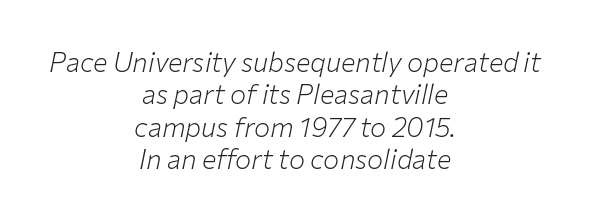
The image shows 27 px text type, italic (leaning right); set centered, line spacing 1.2x, normal letter spacing, not underlined.
